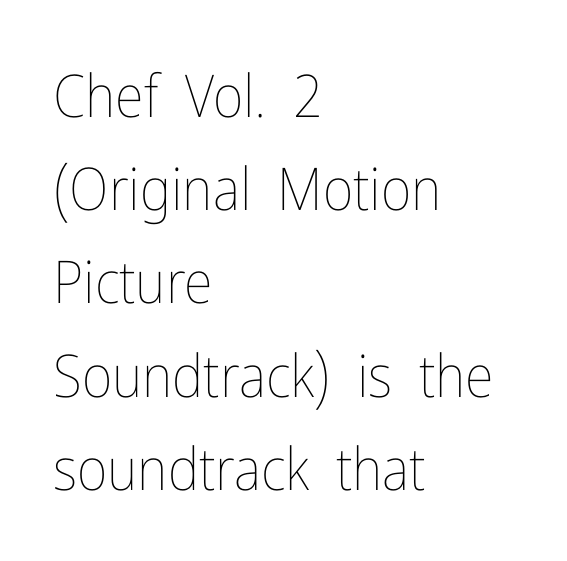
The image shows 59 px thin, condensed type, upright; set left-aligned, normal line spacing (1.58x), normal letter spacing, not underlined; low stroke contrast and a medium x-height.
